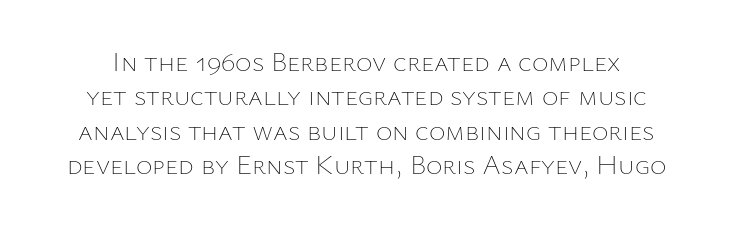
You could not count columns in this text — the font is proportionally spaced. Nothing heavy about these letters — not bold at all. This sample uses plain, unmodified letter spacing. Has an underline been added? It has not.
